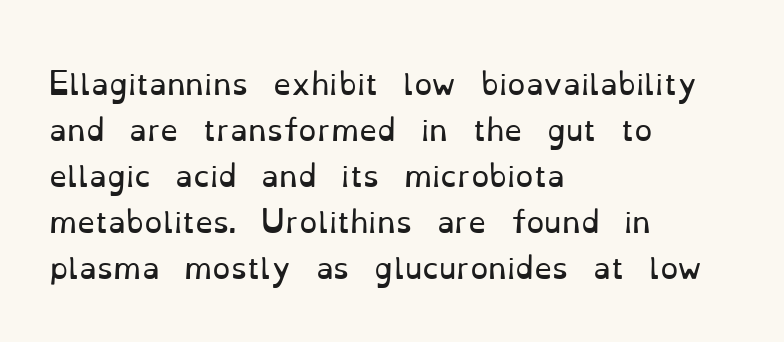
A classic flush-left, rag-right setting is used for this passage. Nobody drew a line under any word here. Letters have the restrained weight of plain body copy at most. The letters carry serifs — small finishing strokes at the ends of their stems.
